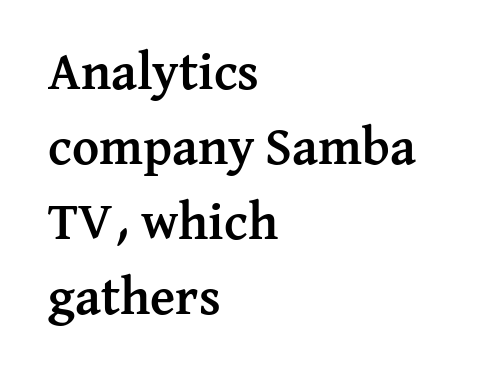
{"serif": "yes", "italic": "no", "bold": "yes", "weight": "semibold", "width": "normal", "stroke_contrast": "medium", "x_height": "medium", "monospaced": "no", "underline": "no", "align": "left", "line_spacing": "normal", "line_spacing_ratio": 1.44, "letter_spacing": "normal", "letter_spacing_em": 0.0, "glyph_px": 52}
